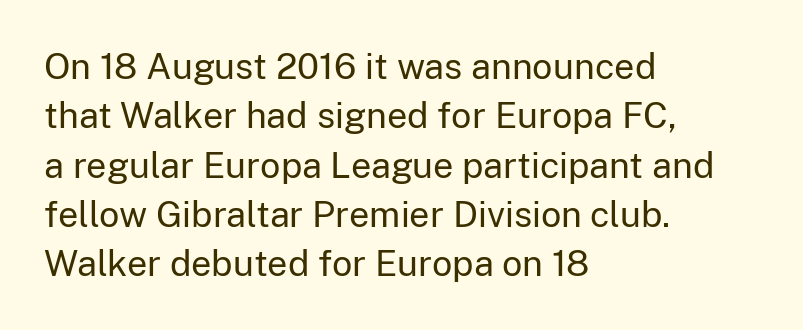
Summary of weight: not heavy and not bold. The passage shown has conventional tracking throughout. Short and long lines alike share a common starting point at left. Type style note: lacks serifs. The rendering uses natural spacing where letterforms have individual widths. The typography opts for an upright posture over an oblique one.
